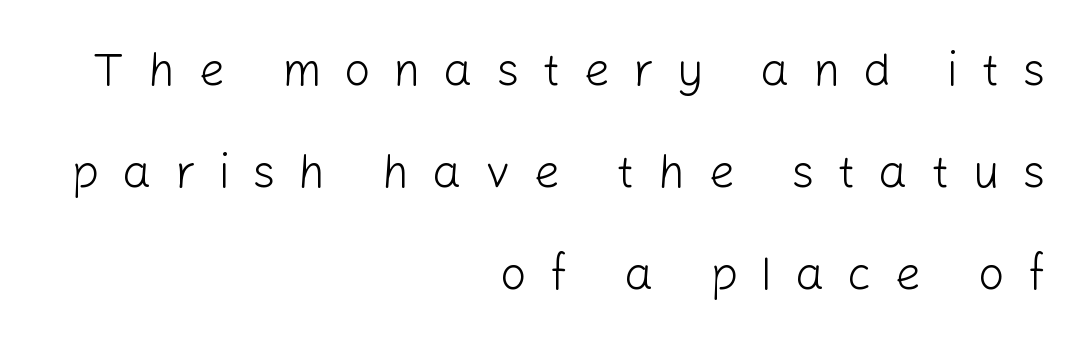
The image shows 46 px light sans-serif type, upright; set right-aligned, loose line spacing (2.22x), unusually wide letter spacing (+0.5 em), not underlined; low stroke contrast and a medium x-height.
